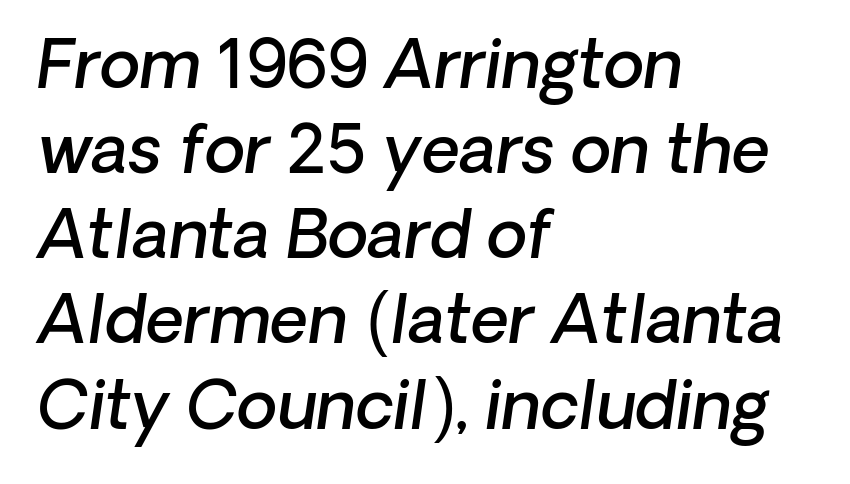
The gap between lines stays unmarked. Does the lettering tilt? It does — this is italic. The paragraph shown leans on its left margin. How heavy is the stroke? Medium-heavy — a semibold, shy of bold.
